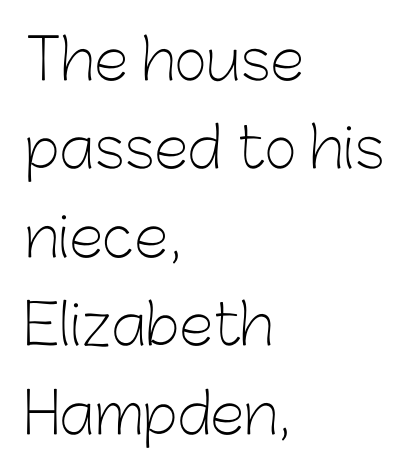
The image shows 56 px light sans-serif type, upright; set left-aligned, normal line spacing (1.58x), normal letter spacing, not underlined; low stroke contrast and a medium x-height.
